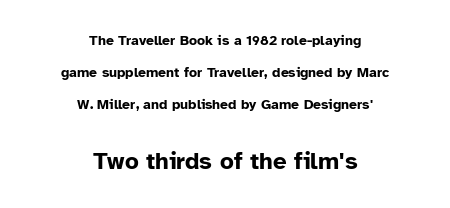
{"italic": "no", "bold": "yes", "underline": "no", "align": "center", "line_spacing": "loose", "line_spacing_ratio": 2.29, "letter_spacing": "normal", "letter_spacing_em": 0.0, "larger_block": "second", "size_ratio": 1.71, "glyph_px": 24}
